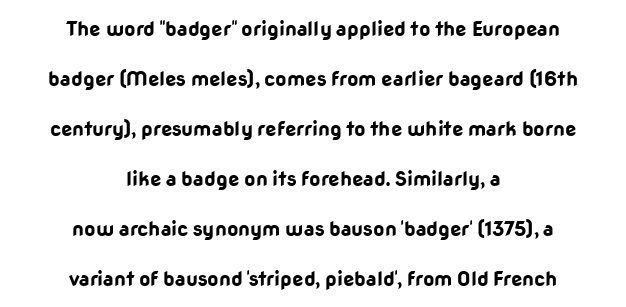
Q: Is the text bold? A: Yes.
Q: Is the text italic (slanted)? A: No, it is upright.
Q: Is the text underlined? A: No.
Q: How is the paragraph aligned? A: Centered.
Q: Is the spacing between letters normal or unusually wide? A: Normal.
Q: Is the spacing between lines tight, normal or loose? A: Loose.
